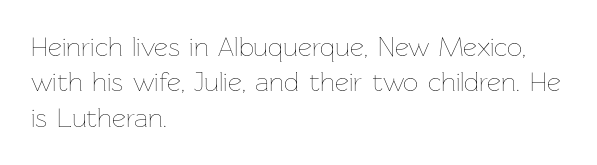
Q: Is the text bold? A: No.
Q: Is the text italic (slanted)? A: No, it is upright.
Q: Is the text underlined? A: No.
Q: How is the paragraph aligned? A: Left-aligned.
Q: Is the spacing between letters normal or unusually wide? A: Normal.
Q: Is the spacing between lines tight, normal or loose? A: Normal.
